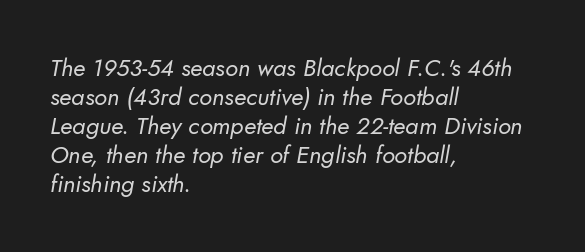
Q: Is the text bold? A: No.
Q: Is the text underlined? A: No.
Q: How is the paragraph aligned? A: Left-aligned.
Q: Is the spacing between letters normal or unusually wide? A: Normal.
